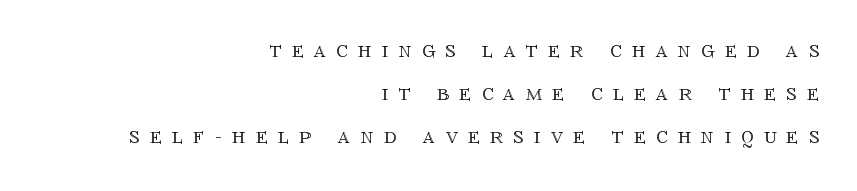
The image shows 24 px text type, upright; set right-aligned, line spacing 1.79x, unusually wide letter spacing (+0.43 em), not underlined.
